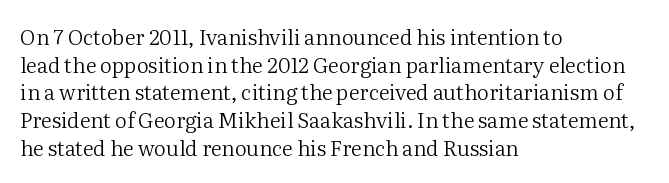
Every stem runs plumb, perpendicular to the baseline. Leftover space on each line is placed entirely after the last word. Check the space under the baseline: it is left empty. This reads as an unemphasized weight, regular at the heaviest. Caption: standard tracking, unaltered.
